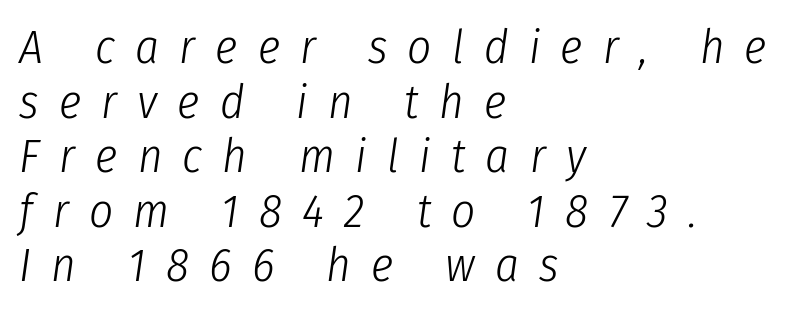
Q: Is the text bold? A: No.
Q: Is the text italic (slanted)? A: Yes, it leans right by about 8 degrees.
Q: Is the text underlined? A: No.
Q: How is the paragraph aligned? A: Left-aligned.
Q: Is the spacing between letters normal or unusually wide? A: Unusually wide.
Q: Width (condensed, normal, or wide)? A: Condensed.
Q: Stroke contrast? A: Low.
Q: x-height? A: Medium.
Q: Monospaced? A: No.
